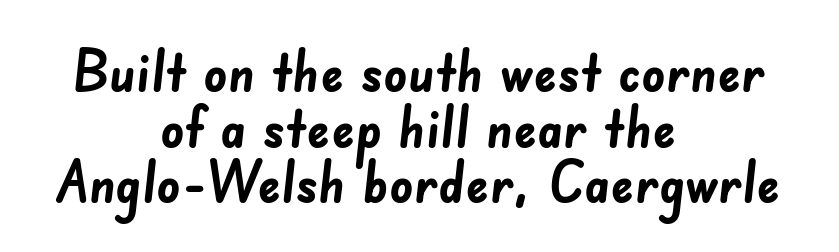
{"serif": "no", "bold": "yes", "weight": "semibold", "width": "normal", "stroke_contrast": "low", "x_height": "small", "monospaced": "no", "underline": "no", "align": "center", "line_spacing": "tight", "line_spacing_ratio": 0.96, "letter_spacing": "normal", "letter_spacing_em": 0.0, "glyph_px": 58}
